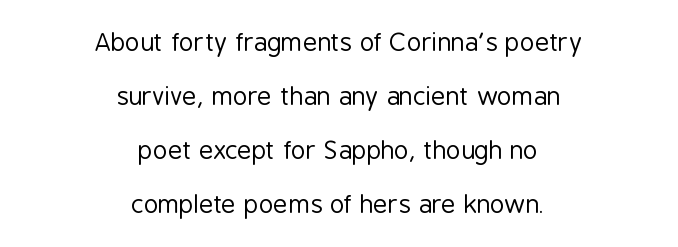
The image shows 25 px text type, upright; set centered, loose line spacing (2.16x), normal letter spacing, not underlined.
